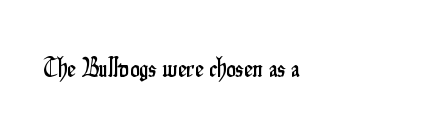
Q: Is the text italic (slanted)? A: No, it is upright.
Q: Is the text underlined? A: No.
Q: Is the spacing between letters normal or unusually wide? A: Normal.
